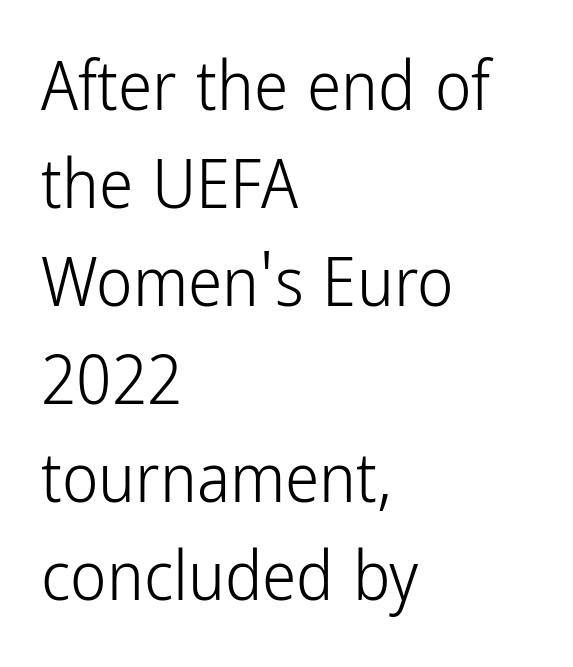
Q: Is the text bold? A: No.
Q: Is the text italic (slanted)? A: No, it is upright.
Q: Is the typeface a serif or a sans-serif typeface? A: Sans-serif.
Q: Is the text underlined? A: No.
Q: How is the paragraph aligned? A: Left-aligned.
Q: Is the spacing between letters normal or unusually wide? A: Normal.
Q: Is the spacing between lines tight, normal or loose? A: Normal.
Q: Width (condensed, normal, or wide)? A: Condensed.
Q: Stroke contrast? A: Low.
Q: x-height? A: Medium.
Q: Monospaced? A: No.
